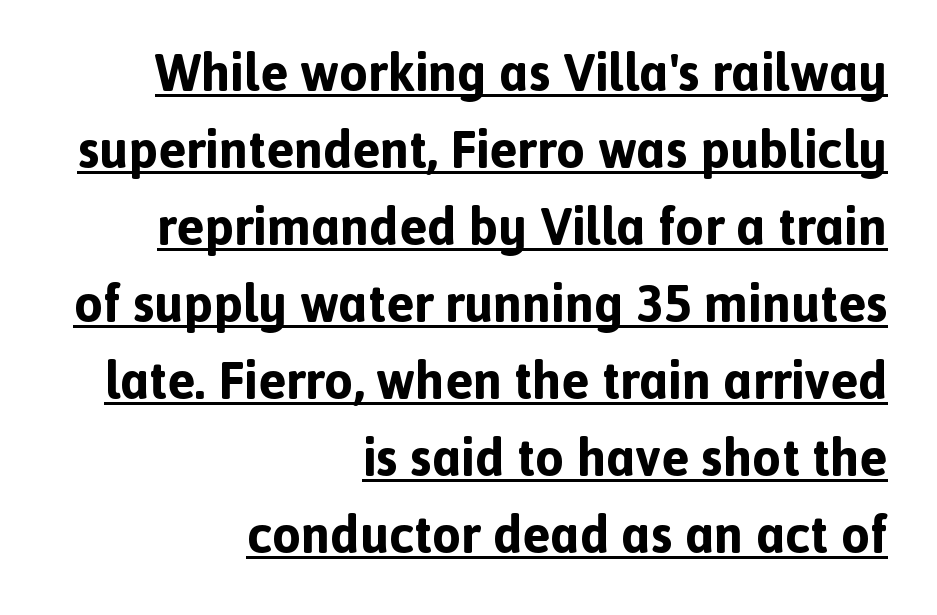
Classification — sans serif. No extra tracking has been applied to these lines. The specimen reads as upright at a glance. The letters advance in unequal steps, a hallmark of proportional type. The lines in this sample share a right terminus and differ only in where they begin. Quick note: underline on.
